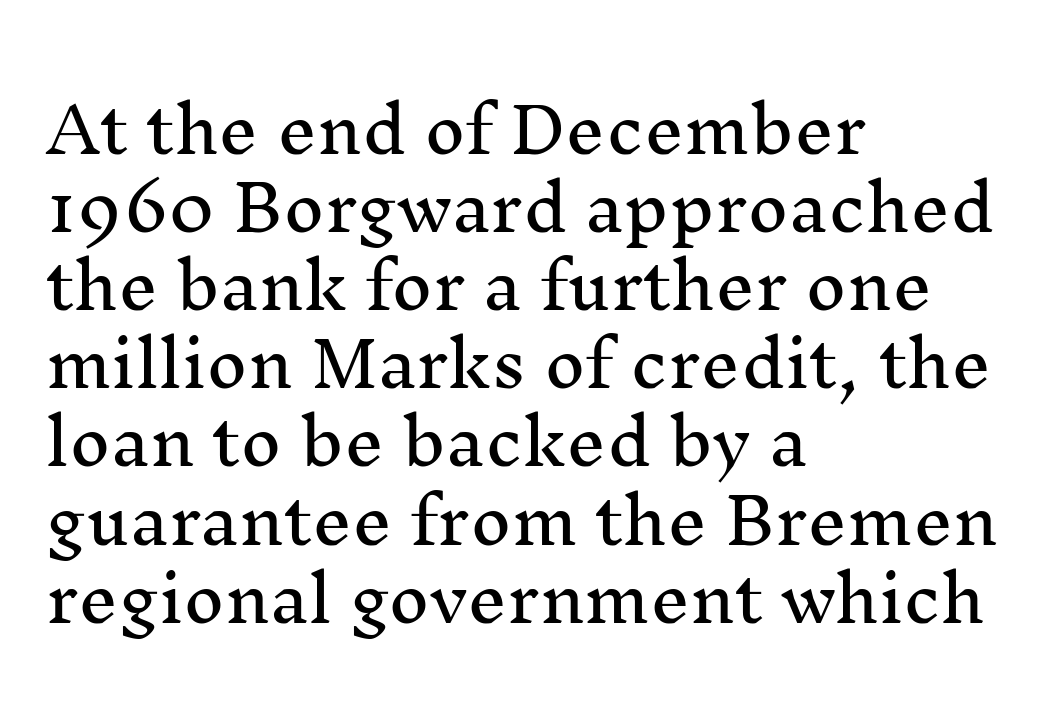
Q: Is the text italic (slanted)? A: No, it is upright.
Q: Is the typeface a serif or a sans-serif typeface? A: Serif.
Q: Is the text underlined? A: No.
Q: How is the paragraph aligned? A: Left-aligned.
Q: Is the spacing between letters normal or unusually wide? A: Normal.
Q: Width (condensed, normal, or wide)? A: Normal.
Q: Stroke contrast? A: Medium.
Q: x-height? A: Medium.
Q: Monospaced? A: No.
